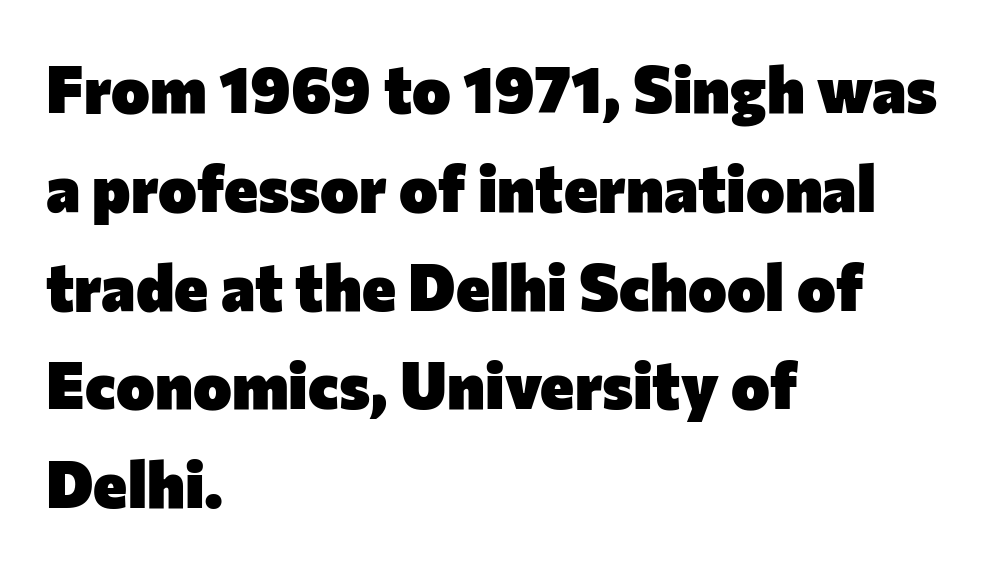
{"serif": "no", "italic": "no", "bold": "yes", "weight": "heavy", "width": "normal", "stroke_contrast": "low", "x_height": "medium", "monospaced": "no", "underline": "no", "align": "left", "line_spacing": "normal", "line_spacing_ratio": 1.52, "letter_spacing": "normal", "letter_spacing_em": 0.0, "glyph_px": 65}
